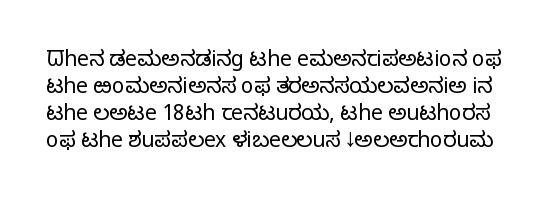
{"italic": "no", "bold": "no", "underline": "no", "line_spacing": "normal", "line_spacing_ratio": 1.28, "letter_spacing": "normal", "letter_spacing_em": 0.0, "glyph_px": 21}
